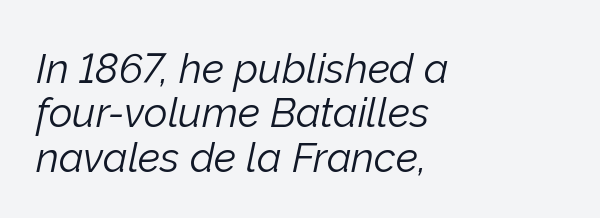
This block would grow much taller if given ordinary leading; it's compressed now. This sample uses plain, unmodified letter spacing. Stroke thickness stays within the range of a standard reading face or lighter. Left-aligned paragraph, ragged on the right.
